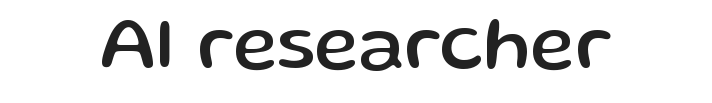
Q: Is the text italic (slanted)? A: No, it is upright.
Q: Is the typeface a serif or a sans-serif typeface? A: Sans-serif.
Q: Is the text underlined? A: No.
Q: Is the spacing between letters normal or unusually wide? A: Normal.
Q: Width (condensed, normal, or wide)? A: Normal.
Q: Stroke contrast? A: Low.
Q: x-height? A: Medium.
Q: Monospaced? A: No.
